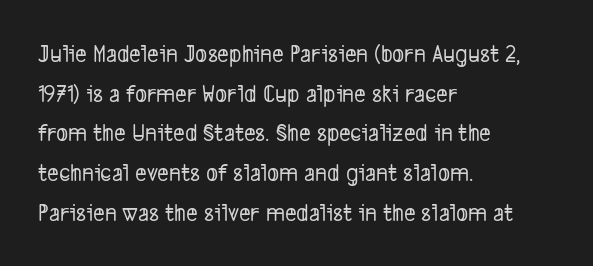
Q: Is the text underlined? A: No.
Q: How is the paragraph aligned? A: Left-aligned.
Q: Is the spacing between letters normal or unusually wide? A: Normal.
Q: Is the spacing between lines tight, normal or loose? A: Normal.
